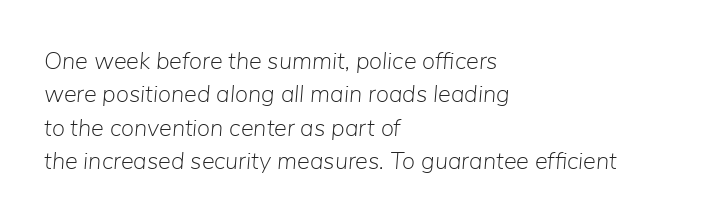
{"italic": "yes", "lean": "right", "slant_degrees": 5, "bold": "no", "underline": "no", "align": "left", "line_spacing": "normal", "line_spacing_ratio": 1.39, "letter_spacing": "normal", "letter_spacing_em": 0.0, "glyph_px": 24}
